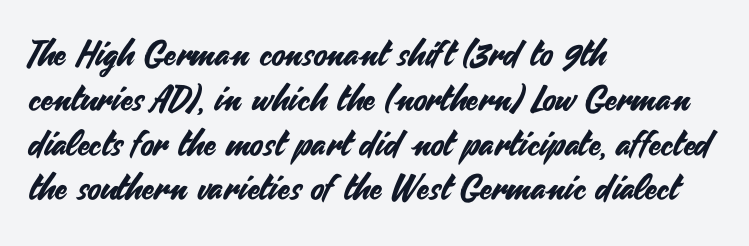
Q: Is the text italic (slanted)? A: Yes.
Q: Is the typeface a serif or a sans-serif typeface? A: Sans-serif.
Q: Is the text underlined? A: No.
Q: How is the paragraph aligned? A: Left-aligned.
Q: Is the spacing between letters normal or unusually wide? A: Normal.
Q: Is the spacing between lines tight, normal or loose? A: Normal.
Q: Width (condensed, normal, or wide)? A: Normal.
Q: Stroke contrast? A: Medium.
Q: x-height? A: Small.
Q: Monospaced? A: No.
